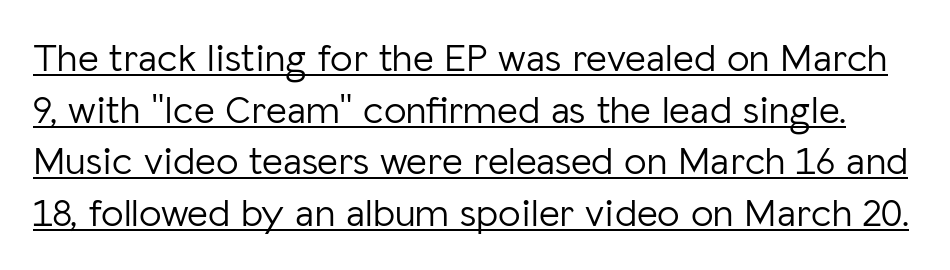
This rendering leaves character spacing at its baseline value. Are there feet on the stems? There aren't — it's a sans. The face used here is proportionally spaced, like ordinary book or web type. The letterforms sit at book weight or below. Honestly, the row spacing looks completely unremarkable.
